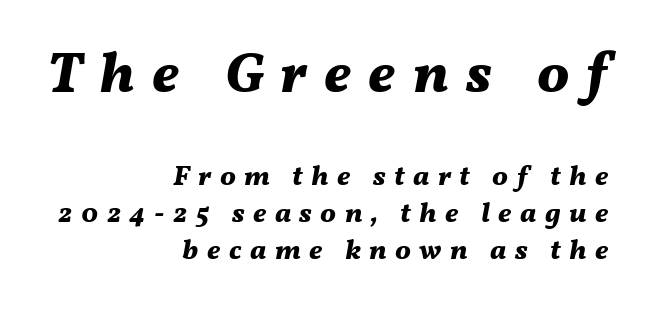
Q: Is the text bold? A: Yes.
Q: Is the text italic (slanted)? A: Yes, it leans right by about 11 degrees.
Q: Is the text underlined? A: No.
Q: How is the paragraph aligned? A: Right-aligned.
Q: Is the spacing between letters normal or unusually wide? A: Unusually wide.
Q: Is the spacing between lines tight, normal or loose? A: Normal.
Q: Which block of text is set in a larger size, the first (top) or the second (bottom)? A: The first (top) one.
Q: Width (condensed, normal, or wide)? A: Normal.
Q: Stroke contrast? A: Medium.
Q: x-height? A: Medium.
Q: Monospaced? A: No.
